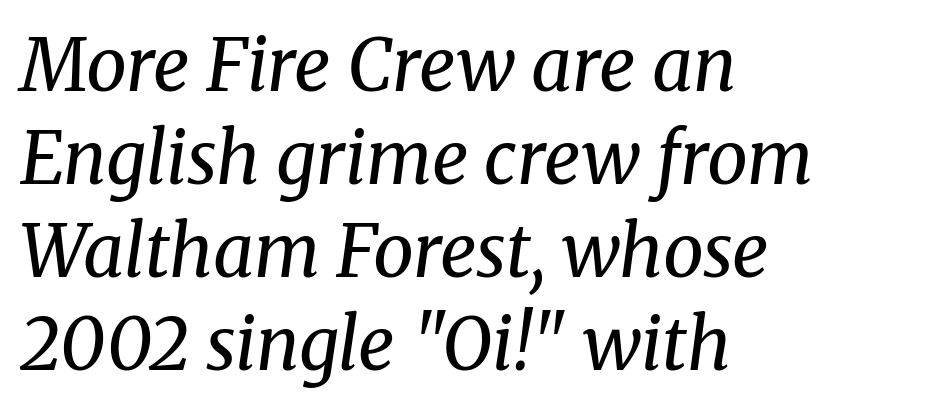
The image shows 72 px regular-weight serif type, italic (leaning right); set left-aligned, normal line spacing (1.29x), normal letter spacing, not underlined; medium stroke contrast and a medium x-height.
